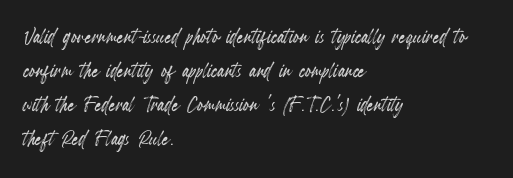
The passage is arranged the way most books set body copy — flush left. The rows are spaced the way most documents space them. The letterforms sit shoulder to shoulder at normal distance. Honestly, there is no underline to notice here at all.
